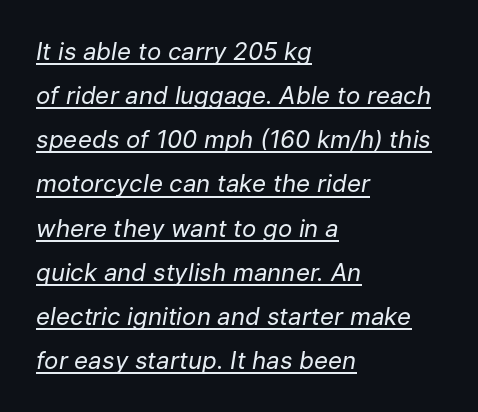
Q: Is the text bold? A: No.
Q: Is the text italic (slanted)? A: Yes, it leans right by about 9 degrees.
Q: Is the text underlined? A: Yes.
Q: How is the paragraph aligned? A: Left-aligned.
Q: Is the spacing between letters normal or unusually wide? A: Normal.
